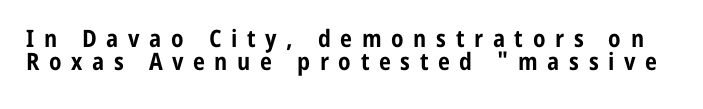
Q: Is the text bold? A: Yes.
Q: Is the text italic (slanted)? A: No, it is upright.
Q: Is the text underlined? A: No.
Q: Is the spacing between letters normal or unusually wide? A: Unusually wide.
Q: Is the spacing between lines tight, normal or loose? A: Tight.
